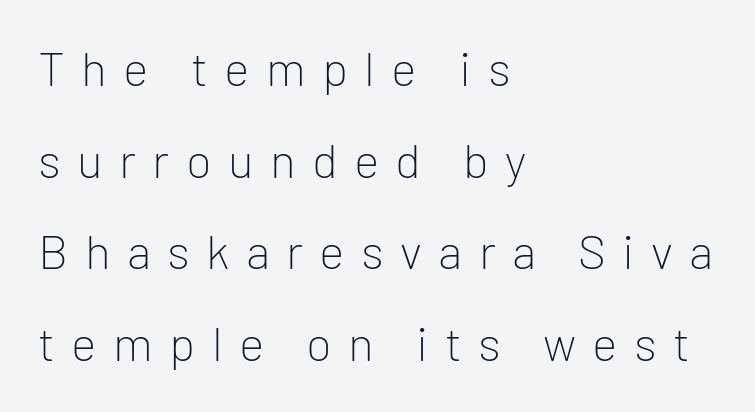
Q: Is the text bold? A: No.
Q: Is the text italic (slanted)? A: No, it is upright.
Q: Is the typeface a serif or a sans-serif typeface? A: Sans-serif.
Q: Is the text underlined? A: No.
Q: How is the paragraph aligned? A: Left-aligned.
Q: Is the spacing between letters normal or unusually wide? A: Unusually wide.
Q: Is the spacing between lines tight, normal or loose? A: Loose.
Q: Width (condensed, normal, or wide)? A: Normal.
Q: Stroke contrast? A: Low.
Q: x-height? A: Medium.
Q: Monospaced? A: No.
